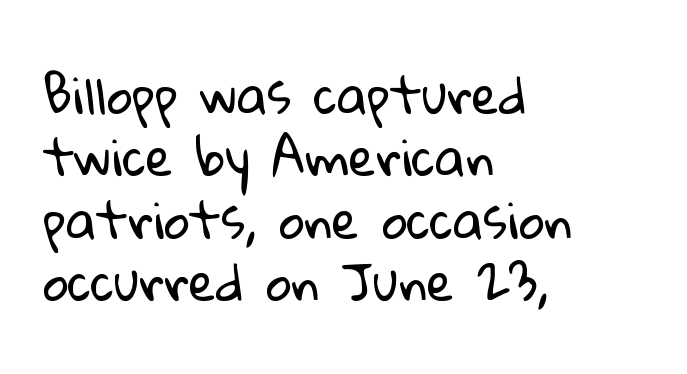
The image shows 50 px regular-weight sans-serif type; set left-aligned, normal line spacing (1.25x), normal letter spacing, not underlined; low stroke contrast and a medium x-height.
